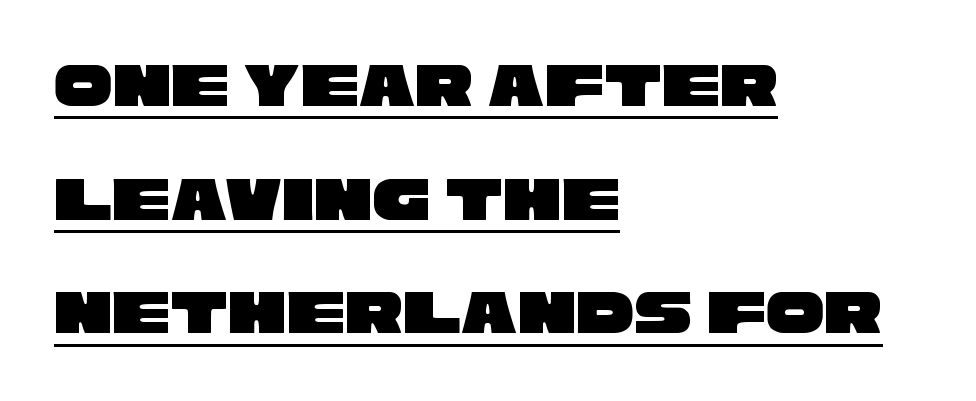
{"serif": "no", "width": "wide", "stroke_contrast": "low", "x_height": "large", "monospaced": "no", "underline": "yes", "align": "left", "line_spacing_ratio": 1.75, "letter_spacing": "normal", "letter_spacing_em": 0.0, "glyph_px": 65}
